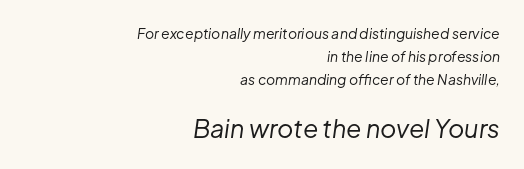
These two chunks differ in scale, with the bottom chunk taking the larger measure. Underline: absent. Designer's note — italics engaged. The face looks like a standard text weight, possibly lighter. What stands out about the letter spacing? Nothing — it is the standard amount. Regular leading.
